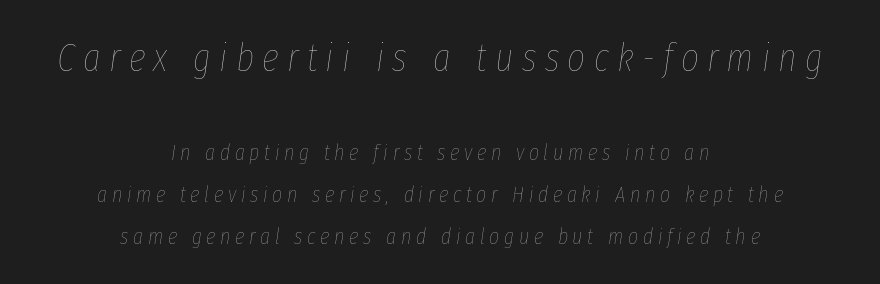
Q: Is the text bold? A: No.
Q: Is the text italic (slanted)? A: Yes, it leans right by about 8 degrees.
Q: Is the text underlined? A: No.
Q: How is the paragraph aligned? A: Centered.
Q: Is the spacing between letters normal or unusually wide? A: Unusually wide.
Q: Is the spacing between lines tight, normal or loose? A: Loose.
Q: Which block of text is set in a larger size, the first (top) or the second (bottom)? A: The first (top) one.
Q: Width (condensed, normal, or wide)? A: Condensed.
Q: Stroke contrast? A: Low.
Q: x-height? A: Medium.
Q: Monospaced? A: No.
